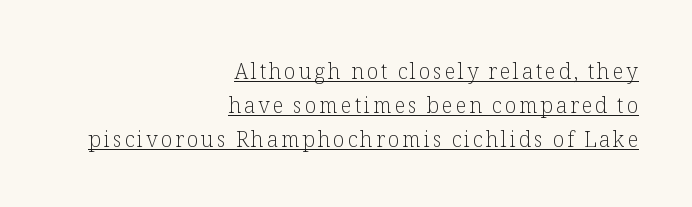
Q: Is the text bold? A: No.
Q: Is the text italic (slanted)? A: No, it is upright.
Q: Is the text underlined? A: Yes.
Q: How is the paragraph aligned? A: Right-aligned.
Q: Is the spacing between lines tight, normal or loose? A: Normal.
